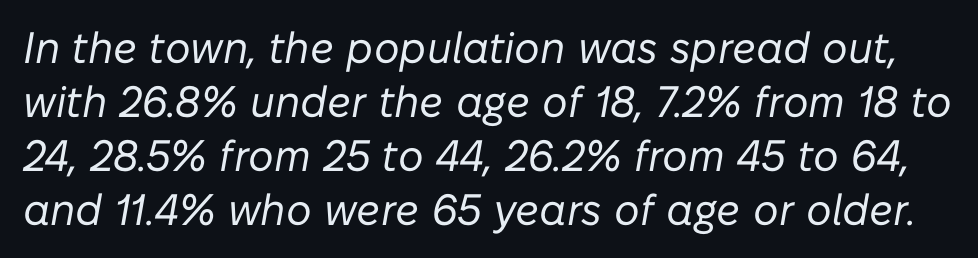
Q: Is the text bold? A: No.
Q: Is the text italic (slanted)? A: Yes, it leans right by about 10 degrees.
Q: Is the text underlined? A: No.
Q: Is the spacing between letters normal or unusually wide? A: Normal.
Q: Width (condensed, normal, or wide)? A: Normal.
Q: Stroke contrast? A: Low.
Q: x-height? A: Medium.
Q: Monospaced? A: No.
